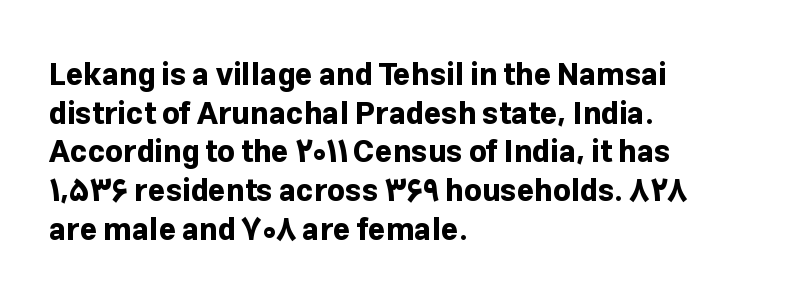
Q: Is the text bold? A: Yes.
Q: Is the text italic (slanted)? A: No, it is upright.
Q: Is the typeface a serif or a sans-serif typeface? A: Sans-serif.
Q: Is the text underlined? A: No.
Q: How is the paragraph aligned? A: Left-aligned.
Q: Is the spacing between letters normal or unusually wide? A: Normal.
Q: Is the spacing between lines tight, normal or loose? A: Normal.
Q: Width (condensed, normal, or wide)? A: Normal.
Q: Stroke contrast? A: Low.
Q: x-height? A: Medium.
Q: Monospaced? A: No.
